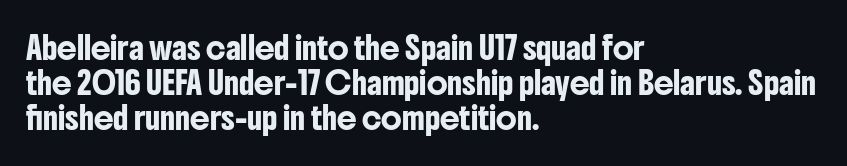
The image shows 22 px text type, upright; set left-aligned, normal line spacing (1.6x), normal letter spacing, not underlined.
